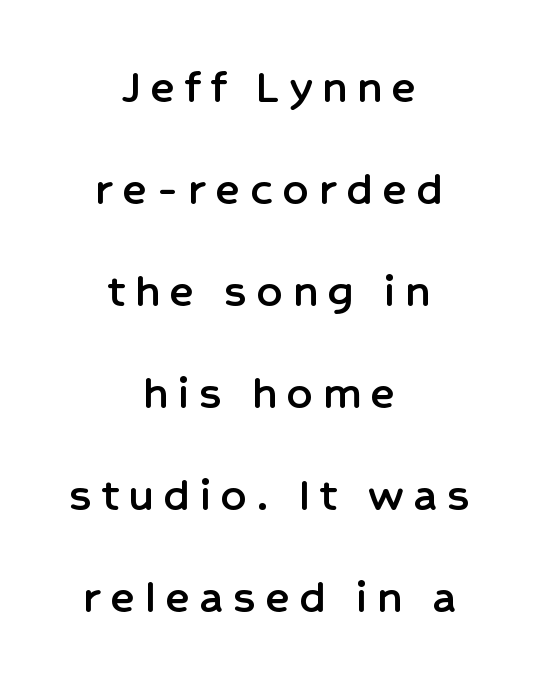
Q: Is the text italic (slanted)? A: No, it is upright.
Q: Is the typeface a serif or a sans-serif typeface? A: Sans-serif.
Q: Is the text underlined? A: No.
Q: How is the paragraph aligned? A: Centered.
Q: Is the spacing between letters normal or unusually wide? A: Unusually wide.
Q: Is the spacing between lines tight, normal or loose? A: Loose.
Q: Width (condensed, normal, or wide)? A: Normal.
Q: Stroke contrast? A: Low.
Q: x-height? A: Medium.
Q: Monospaced? A: No.
